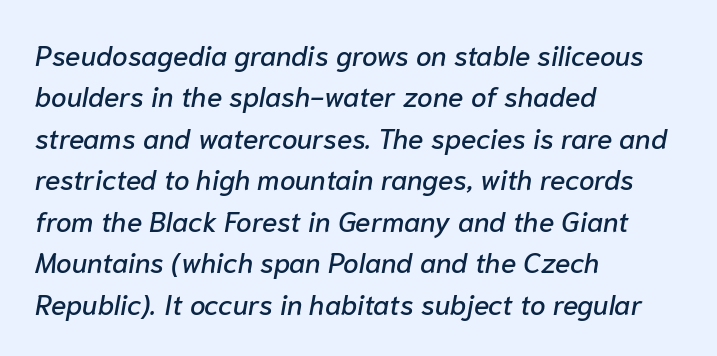
The image shows 28 px text type, italic (leaning right); set left-aligned, normal line spacing (1.48x), normal letter spacing, not underlined; low stroke contrast and a medium x-height.
